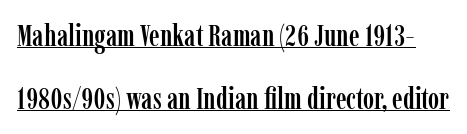
The image shows 30 px condensed serif type, upright; set loose line spacing (2.1x), normal letter spacing, underlined; low stroke contrast and a medium x-height.
